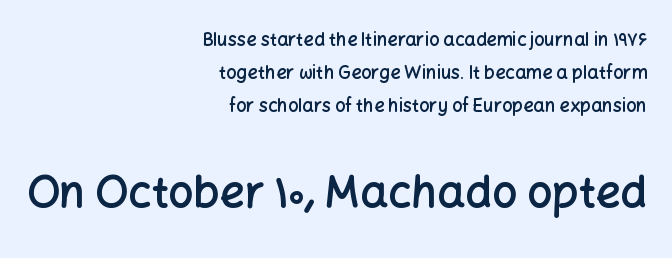
Short and long lines alike share a common ending point at right. Emphasis by weight is partial: semibold. Italic? Not at all — the glyphs are vertical. Do the characters align in a grid? No, the font is proportional. Only glyphs here, with clear space below each row. Check where the strokes stop: nothing finishes them off — pure sans.
